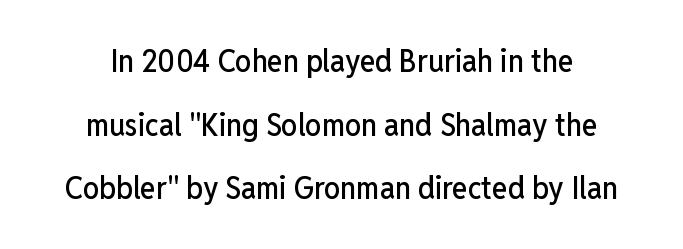
The image shows 32 px condensed sans-serif type, upright; set centered, loose line spacing (1.99x), normal letter spacing, not underlined; low stroke contrast and a medium x-height.
